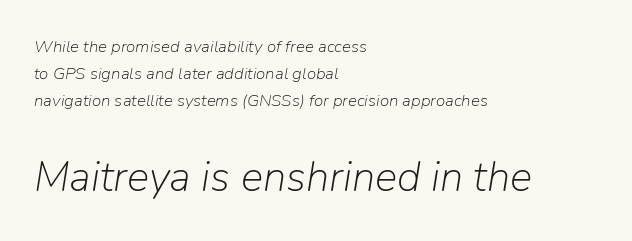
{"italic": "yes", "lean": "right", "slant_degrees": 9, "bold": "no", "weight": "light", "width": "normal", "stroke_contrast": "low", "x_height": "medium", "monospaced": "no", "underline": "no", "align": "left", "line_spacing": "normal", "line_spacing_ratio": 1.58, "letter_spacing": "normal", "letter_spacing_em": 0.0, "larger_block": "second", "size_ratio": 2.47, "glyph_px": 42}
